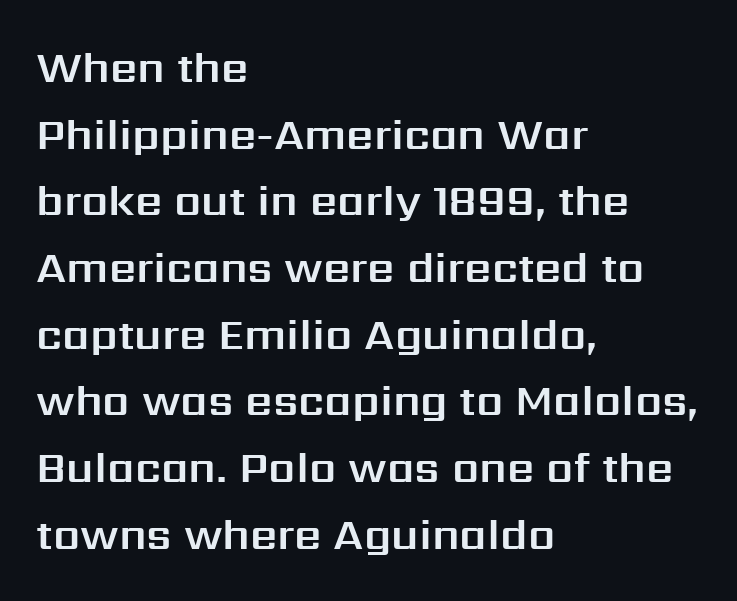
The image shows 43 px sans-serif type, upright; set left-aligned, normal line spacing (1.55x), normal letter spacing, not underlined; medium stroke contrast and a medium x-height.
